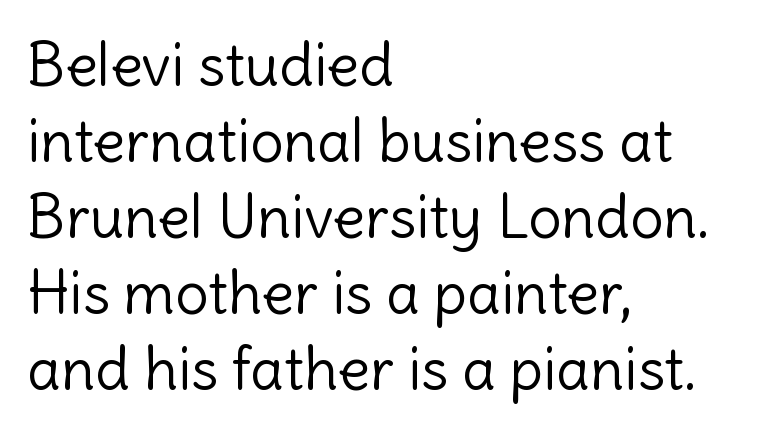
The image shows 59 px light sans-serif type, upright; set left-aligned, normal line spacing (1.29x), normal letter spacing, not underlined; a medium x-height.
